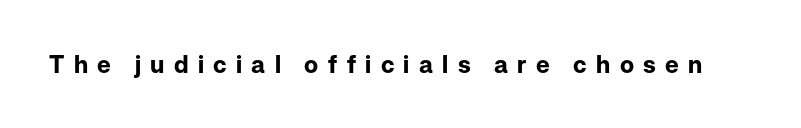
Q: Is the text bold? A: Yes.
Q: Is the text italic (slanted)? A: No, it is upright.
Q: Is the text underlined? A: No.
Q: Is the spacing between letters normal or unusually wide? A: Unusually wide.
